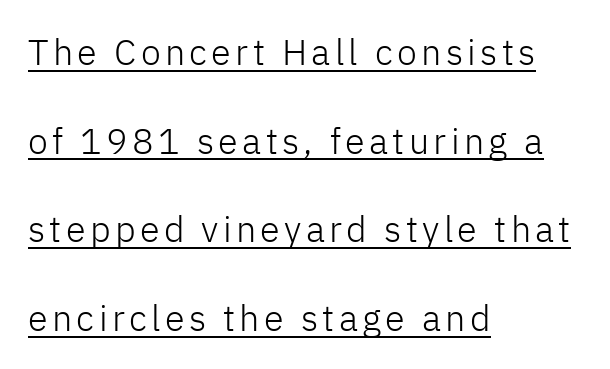
The image shows 36 px light sans-serif type, upright; set left-aligned, loose line spacing (2.46x), underlined; low stroke contrast and a medium x-height.
